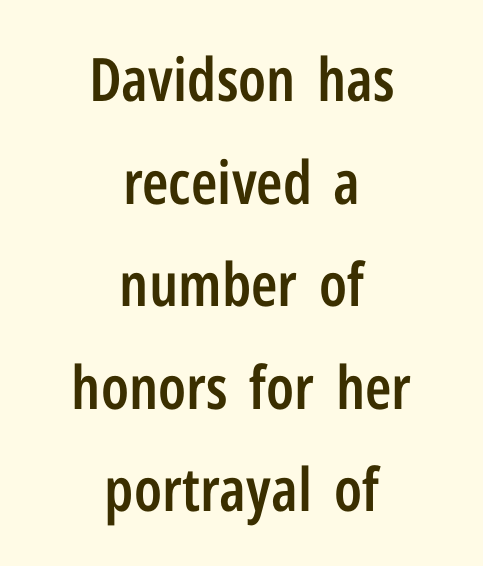
Typeset on center — no edge is straight. The typography opts for an upright posture over an oblique one. The designer went with a sans here, leaving each stem footless. On the weight axis this lands at semibold, roughly 600. Varying glyph widths throughout — classic text-font behaviour.
